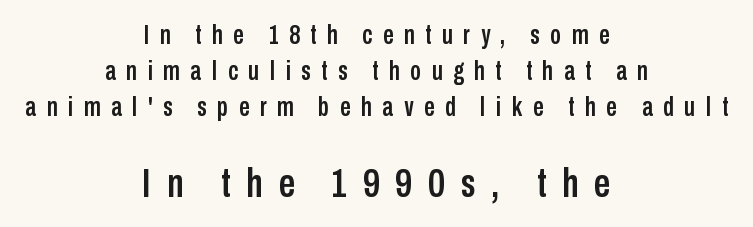
Q: Is the text italic (slanted)? A: No, it is upright.
Q: Is the typeface a serif or a sans-serif typeface? A: Sans-serif.
Q: Is the text underlined? A: No.
Q: How is the paragraph aligned? A: Centered.
Q: Is the spacing between letters normal or unusually wide? A: Unusually wide.
Q: Is the spacing between lines tight, normal or loose? A: Normal.
Q: Which block of text is set in a larger size, the first (top) or the second (bottom)? A: The second (bottom) one.
Q: Width (condensed, normal, or wide)? A: Condensed.
Q: Stroke contrast? A: Low.
Q: x-height? A: Medium.
Q: Monospaced? A: No.
